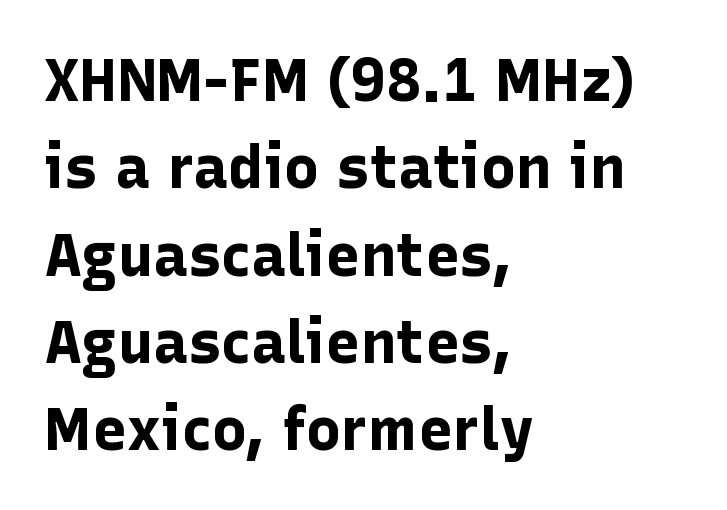
{"serif": "no", "italic": "no", "bold": "yes", "weight": "bold", "width": "normal", "stroke_contrast": "low", "x_height": "medium", "monospaced": "no", "underline": "no", "align": "left", "line_spacing": "normal", "line_spacing_ratio": 1.48, "letter_spacing": "normal", "letter_spacing_em": 0.0, "glyph_px": 59}
